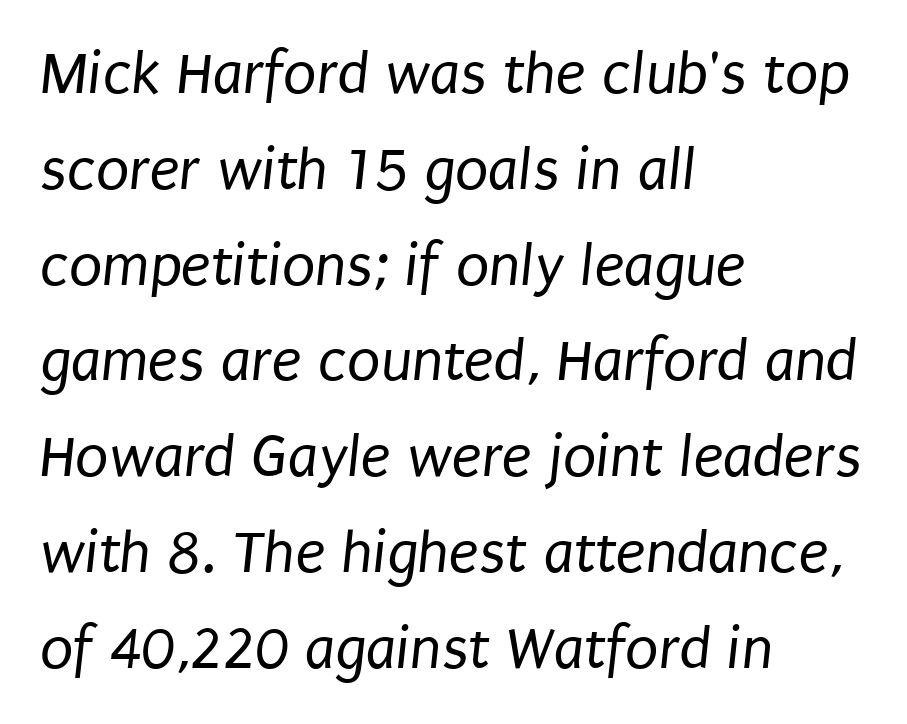
Rule under the text: the space is simply empty. The tracking reads as untouched default to a designer's eye. The text block is weighted toward the left margin, trailing off unevenly rightward. The space between consecutive lines is moderate. Examine the stroke ends and you'll find no serifs.
